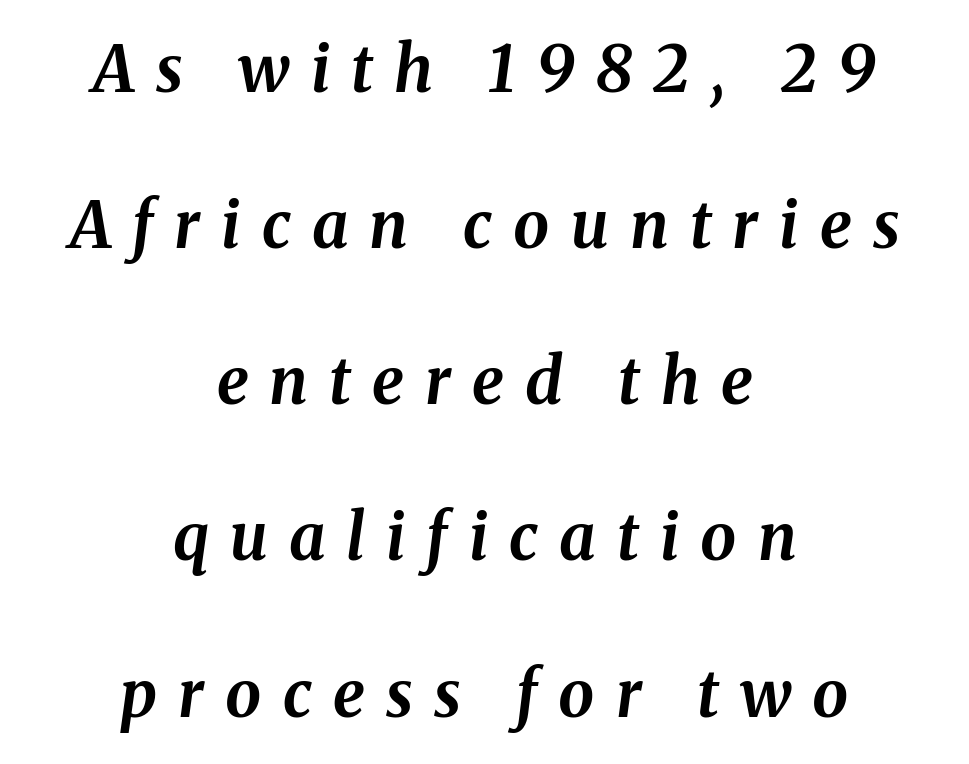
Any mark beneath the type? The region is blank. What weight is shown? A full bold with thick strokes. Students, note that the glyphs here are deliberately spaced far apart. This is oblique type, the kind used for emphasis or titles. The rag falls on both sides of this text block equally.
